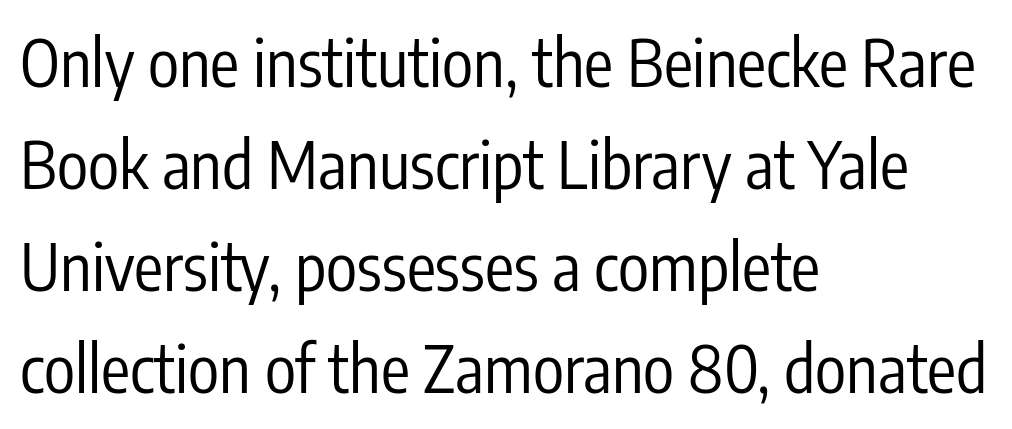
The image shows 65 px regular-weight, condensed sans-serif type, upright; set left-aligned, normal line spacing (1.57x), normal letter spacing, not underlined; low stroke contrast and a medium x-height.
